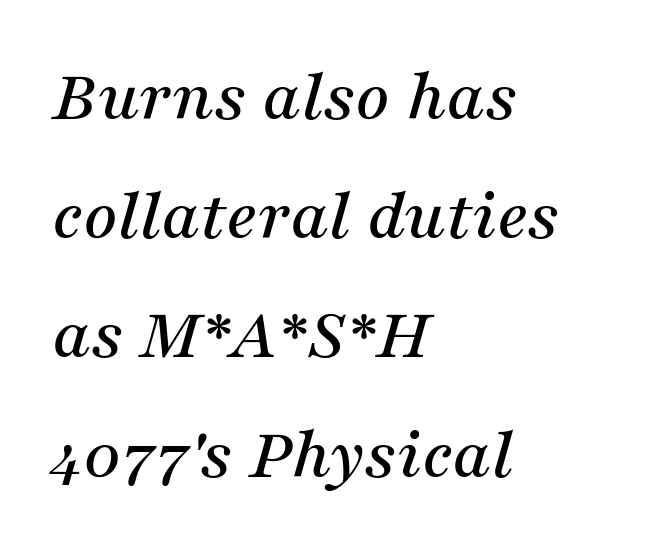
Q: Is the text italic (slanted)? A: Yes, it leans right by about 16 degrees.
Q: Is the typeface a serif or a sans-serif typeface? A: Serif.
Q: Is the text underlined? A: No.
Q: How is the paragraph aligned? A: Left-aligned.
Q: Is the spacing between letters normal or unusually wide? A: Normal.
Q: Is the spacing between lines tight, normal or loose? A: Normal.
Q: Width (condensed, normal, or wide)? A: Normal.
Q: Stroke contrast? A: Medium.
Q: x-height? A: Medium.
Q: Monospaced? A: No.
